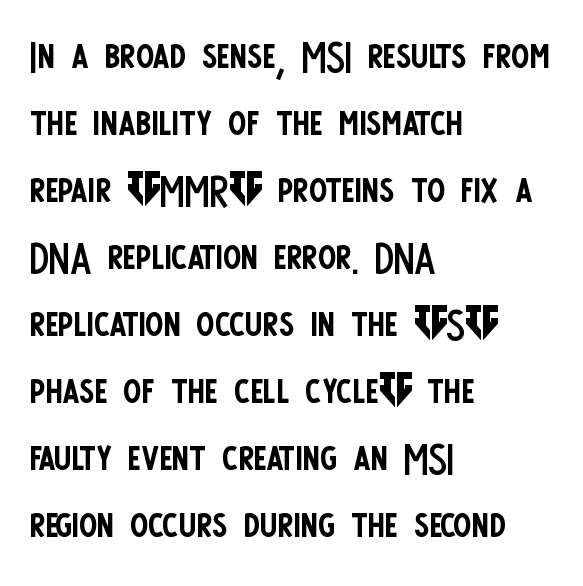
Q: Is the text bold? A: No.
Q: Is the text italic (slanted)? A: No, it is upright.
Q: Is the typeface a serif or a sans-serif typeface? A: Sans-serif.
Q: Is the text underlined? A: No.
Q: How is the paragraph aligned? A: Left-aligned.
Q: Is the spacing between letters normal or unusually wide? A: Normal.
Q: Width (condensed, normal, or wide)? A: Condensed.
Q: Stroke contrast? A: Low.
Q: x-height? A: Large.
Q: Monospaced? A: No.
